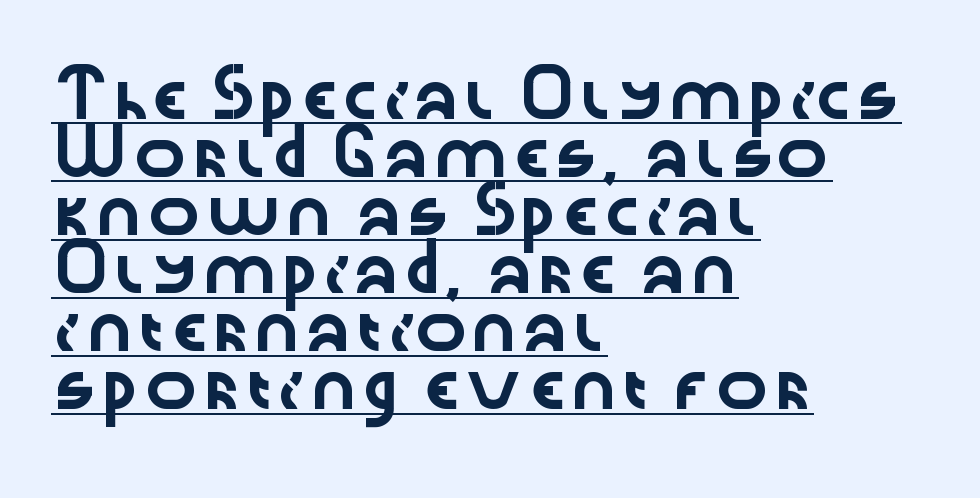
{"serif": "no", "italic": "no", "width": "wide", "stroke_contrast": "low", "x_height": "medium", "monospaced": "no", "underline": "yes", "align": "left", "line_spacing": "normal", "line_spacing_ratio": 1.32, "letter_spacing": "normal", "letter_spacing_em": 0.0, "glyph_px": 44}
